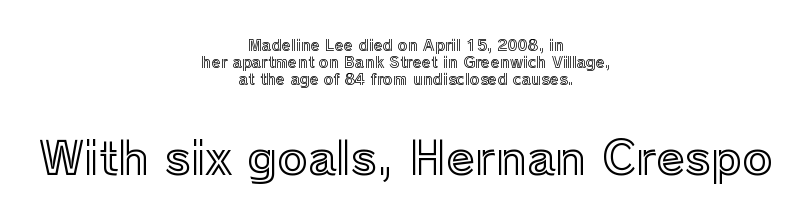
Q: Is the text italic (slanted)? A: No, it is upright.
Q: Is the text underlined? A: No.
Q: How is the paragraph aligned? A: Centered.
Q: Is the spacing between letters normal or unusually wide? A: Normal.
Q: Is the spacing between lines tight, normal or loose? A: Tight.
Q: Which block of text is set in a larger size, the first (top) or the second (bottom)? A: The second (bottom) one.
Q: Width (condensed, normal, or wide)? A: Normal.
Q: x-height? A: Medium.
Q: Monospaced? A: No.
